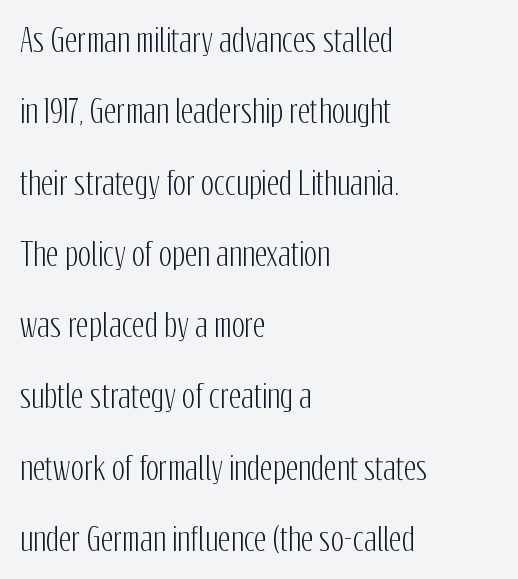
Q: Is the text italic (slanted)? A: No, it is upright.
Q: Is the typeface a serif or a sans-serif typeface? A: Sans-serif.
Q: Is the text underlined? A: No.
Q: How is the paragraph aligned? A: Left-aligned.
Q: Is the spacing between letters normal or unusually wide? A: Normal.
Q: Is the spacing between lines tight, normal or loose? A: Loose.
Q: Width (condensed, normal, or wide)? A: Condensed.
Q: Stroke contrast? A: Low.
Q: x-height? A: Medium.
Q: Monospaced? A: No.
